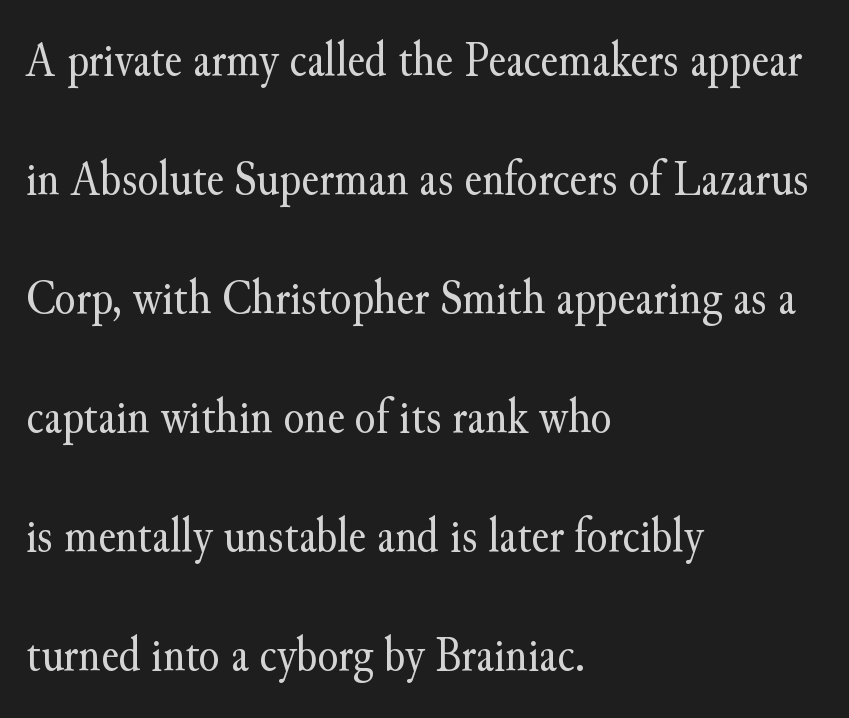
{"serif": "yes", "italic": "no", "bold": "no", "weight": "regular", "width": "normal", "stroke_contrast": "medium", "x_height": "small", "monospaced": "no", "underline": "no", "align": "left", "line_spacing": "loose", "line_spacing_ratio": 2.48, "letter_spacing": "normal", "letter_spacing_em": 0.0, "glyph_px": 48}
